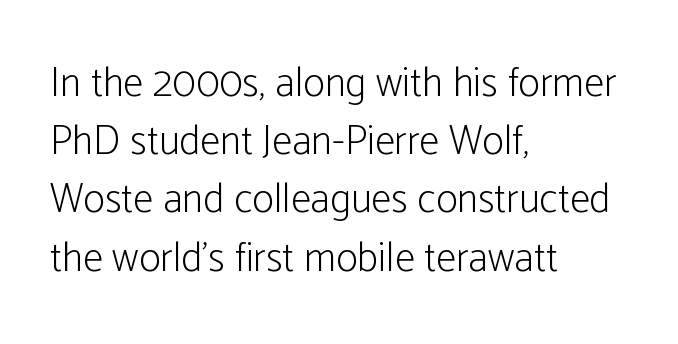
The image shows 41 px light, condensed sans-serif type, upright; set left-aligned, normal line spacing (1.42x), normal letter spacing, not underlined; low stroke contrast and a medium x-height.
